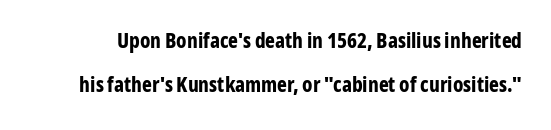
The image shows 21 px bold type, upright; set loose line spacing (2.08x), normal letter spacing, not underlined.
